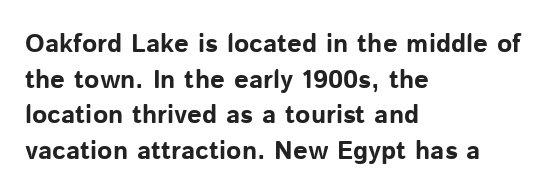
Q: Is the text bold? A: Yes.
Q: Is the text italic (slanted)? A: No, it is upright.
Q: Is the text underlined? A: No.
Q: How is the paragraph aligned? A: Left-aligned.
Q: Is the spacing between letters normal or unusually wide? A: Normal.
Q: Is the spacing between lines tight, normal or loose? A: Normal.
